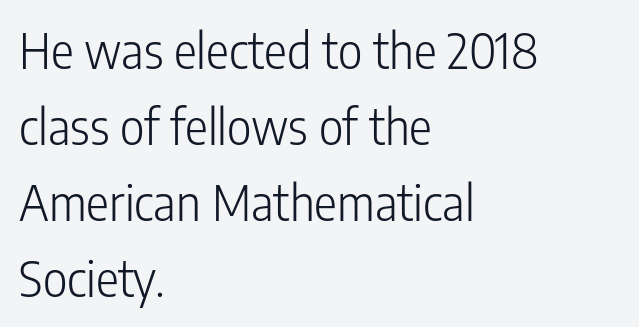
Leading: standard. Leftover space on each line is placed entirely after the last word. Check where the strokes stop: nothing finishes them off — pure sans. No word sits above an underline. Is the stroke heavy? The answer is a plain regular-or-lighter.
